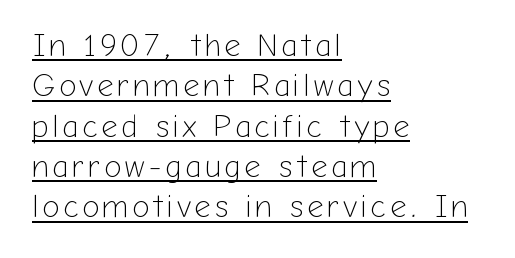
{"serif": "no", "italic": "no", "bold": "no", "weight": "light", "width": "normal", "stroke_contrast": "low", "x_height": "medium", "monospaced": "no", "underline": "yes", "align": "left", "line_spacing": "normal", "line_spacing_ratio": 1.26, "glyph_px": 32}
